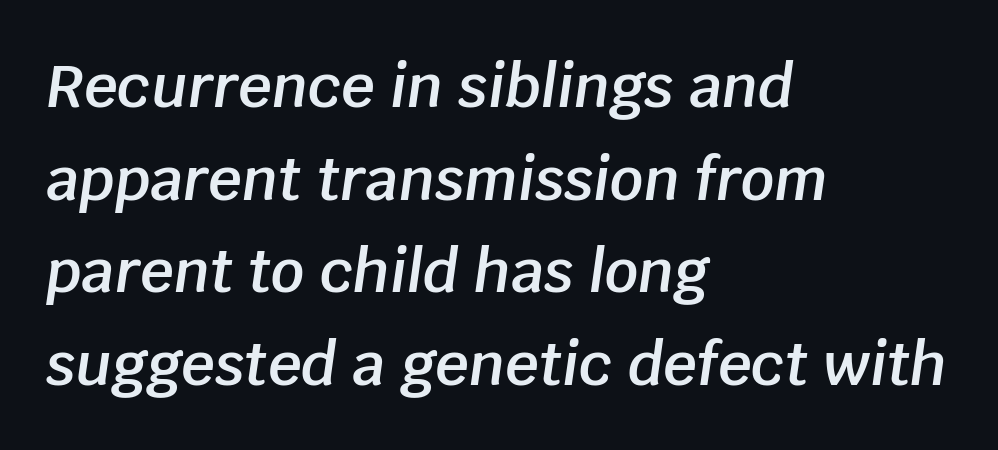
Q: Is the text bold? A: Semi-bold.
Q: Is the text italic (slanted)? A: Yes, it leans right by about 8 degrees.
Q: Is the text underlined? A: No.
Q: How is the paragraph aligned? A: Left-aligned.
Q: Is the spacing between letters normal or unusually wide? A: Normal.
Q: Is the spacing between lines tight, normal or loose? A: Normal.
Q: Width (condensed, normal, or wide)? A: Normal.
Q: Stroke contrast? A: Low.
Q: x-height? A: Large.
Q: Monospaced? A: No.
